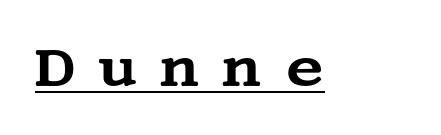
Q: Is the text italic (slanted)? A: No, it is upright.
Q: Is the typeface a serif or a sans-serif typeface? A: Serif.
Q: Is the text underlined? A: Yes.
Q: Is the spacing between letters normal or unusually wide? A: Unusually wide.
Q: Width (condensed, normal, or wide)? A: Wide.
Q: Stroke contrast? A: Medium.
Q: x-height? A: Large.
